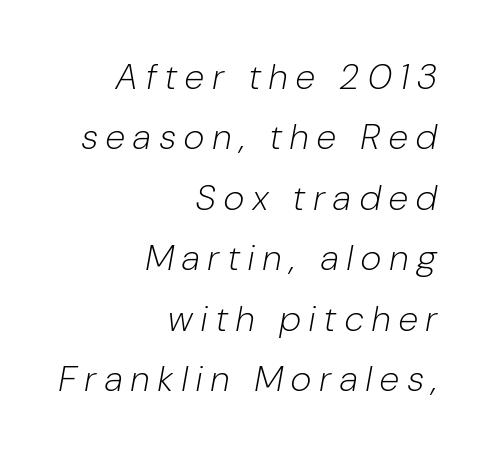
{"italic": "yes", "lean": "right", "slant_degrees": 10, "bold": "no", "weight": "light", "width": "condensed", "stroke_contrast": "low", "x_height": "medium", "monospaced": "no", "underline": "no", "align": "right", "line_spacing": "normal", "line_spacing_ratio": 1.68, "letter_spacing": "wide", "letter_spacing_em": 0.25, "glyph_px": 36}
